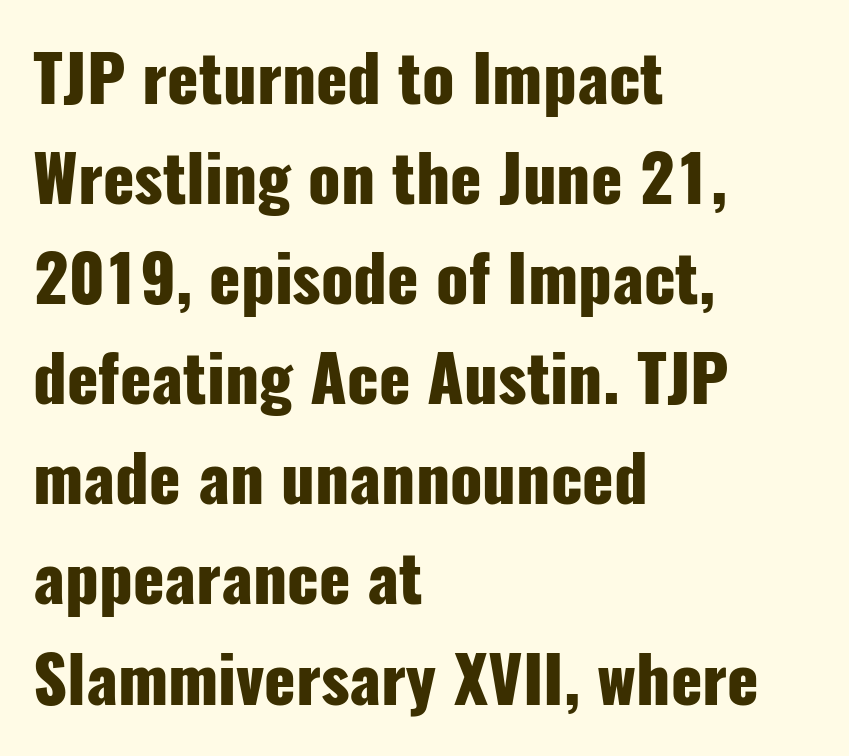
{"serif": "no", "italic": "no", "bold": "yes", "weight": "heavy", "width": "condensed", "stroke_contrast": "low", "x_height": "medium", "monospaced": "no", "underline": "no", "align": "left", "line_spacing": "normal", "line_spacing_ratio": 1.54, "letter_spacing": "normal", "letter_spacing_em": 0.0, "glyph_px": 65}
